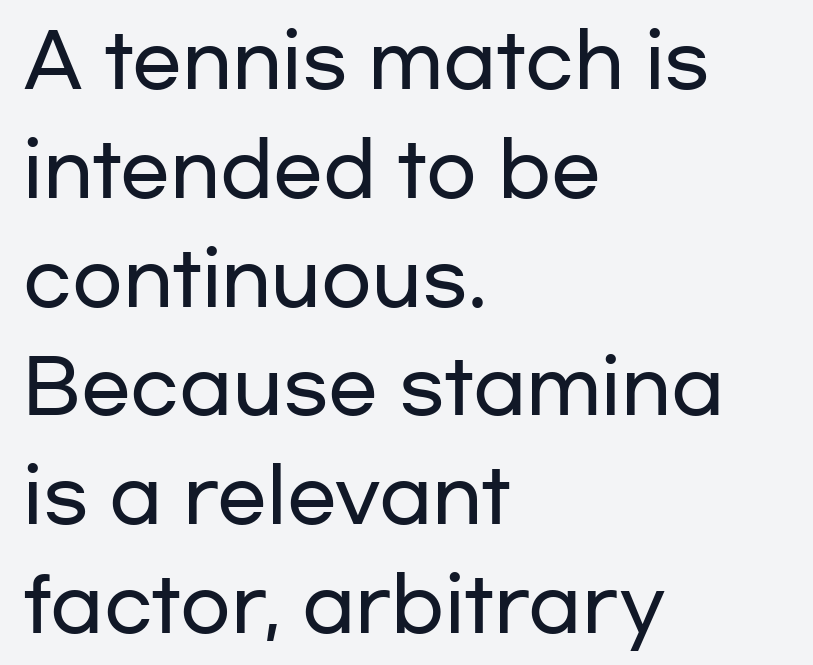
To sum up the face: it is a sans, with no serifs. Letters rest on an invisible, unmarked baseline. Characters follow at the spacing the type designer built in. Interline gaps are of average width in this sample. The lettering stays uniformly vertical, giving the passage a roman look.
